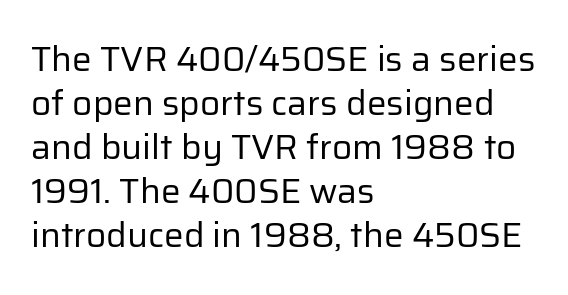
Typographically, this falls in the sans-serif category. No extra tracking has been applied to these lines. Vertically, the passage feels balanced, rows spaced as you'd expect. Reading down the block, your eye returns to a fixed left position each line.
